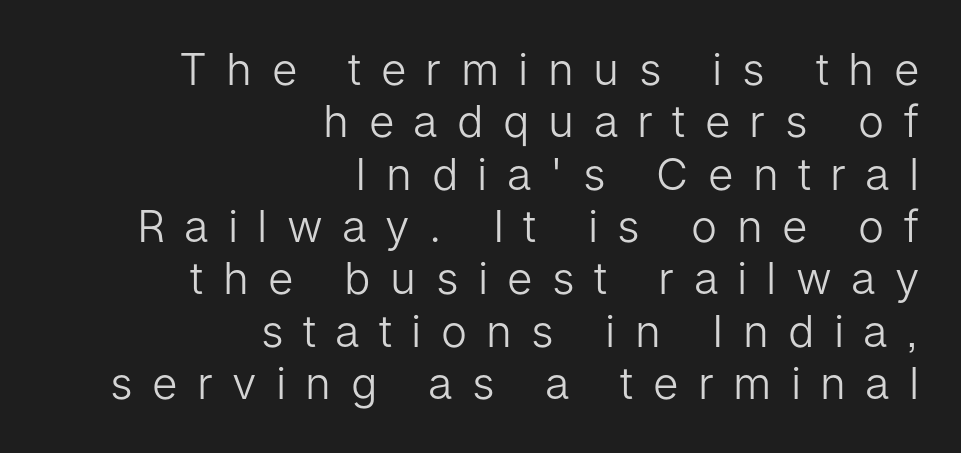
The image shows 44 px light sans-serif type, upright; set right-aligned, line spacing 1.19x, unusually wide letter spacing (+0.44 em), not underlined; low stroke contrast and a medium x-height.
